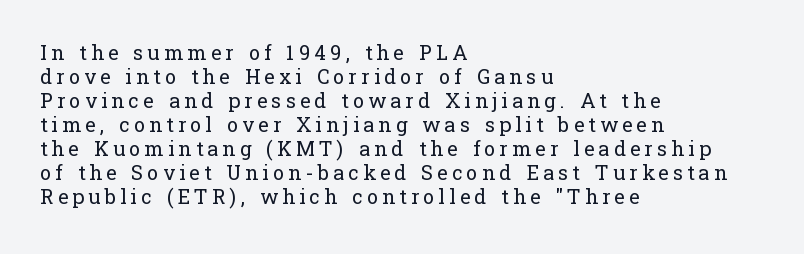
Q: Is the text bold? A: No.
Q: Is the text italic (slanted)? A: No, it is upright.
Q: Is the text underlined? A: No.
Q: How is the paragraph aligned? A: Left-aligned.
Q: Is the spacing between letters normal or unusually wide? A: Unusually wide.
